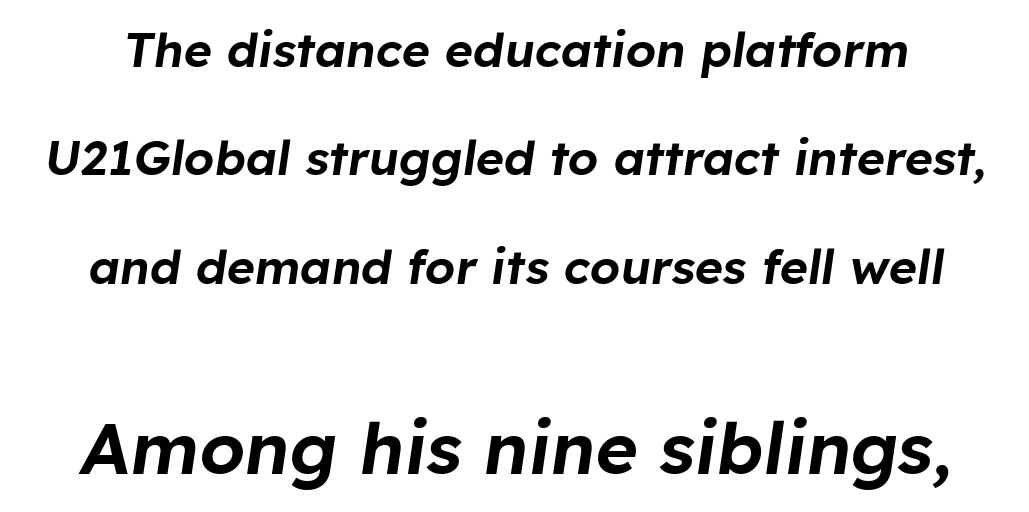
{"italic": "yes", "lean": "right", "slant_degrees": 8, "width": "normal", "stroke_contrast": "low", "x_height": "medium", "monospaced": "no", "underline": "no", "line_spacing": "loose", "line_spacing_ratio": 2.26, "letter_spacing": "normal", "letter_spacing_em": 0.0, "larger_block": "second", "size_ratio": 1.5, "glyph_px": 72}
